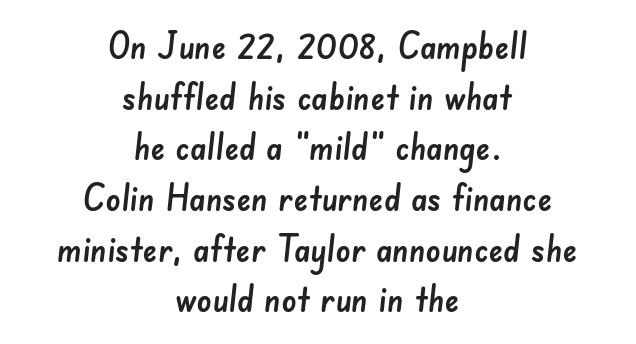
Q: Is the typeface a serif or a sans-serif typeface? A: Sans-serif.
Q: Is the text underlined? A: No.
Q: How is the paragraph aligned? A: Centered.
Q: Is the spacing between letters normal or unusually wide? A: Normal.
Q: Is the spacing between lines tight, normal or loose? A: Normal.
Q: Width (condensed, normal, or wide)? A: Normal.
Q: Stroke contrast? A: Low.
Q: x-height? A: Small.
Q: Monospaced? A: No.
